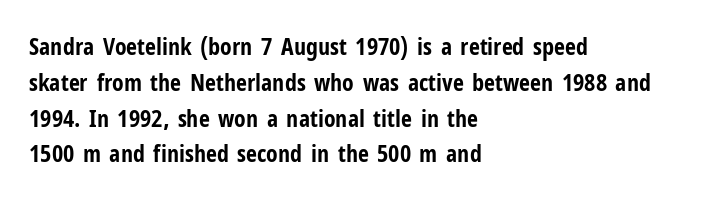
The image shows 24 px bold type, upright; set left-aligned, normal line spacing (1.49x), normal letter spacing, not underlined.
